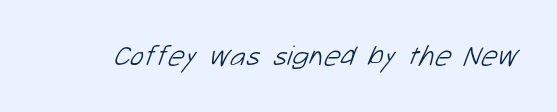
The image shows 29 px light sans-serif type; set normal letter spacing, not underlined; low stroke contrast and a medium x-height.
